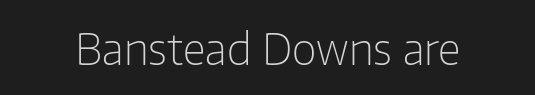
The image shows 43 px light sans-serif type, upright; set normal letter spacing, not underlined; low stroke contrast and a medium x-height.
